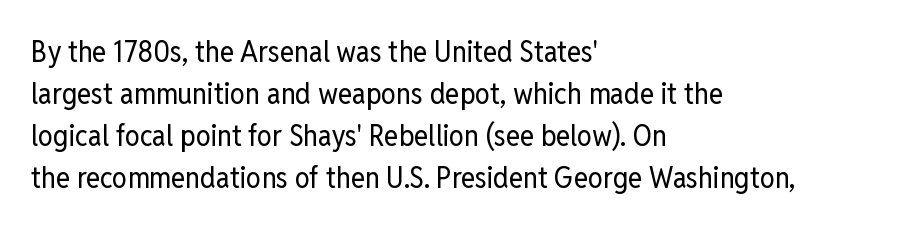
There is no visible air inserted between adjacent glyphs. Vertical spacing — default. Unlike a traditional serif, this face leaves its strokes unadorned. On a weight scale, this lands at 450 or below. In terms of posture, this sample is upright.
